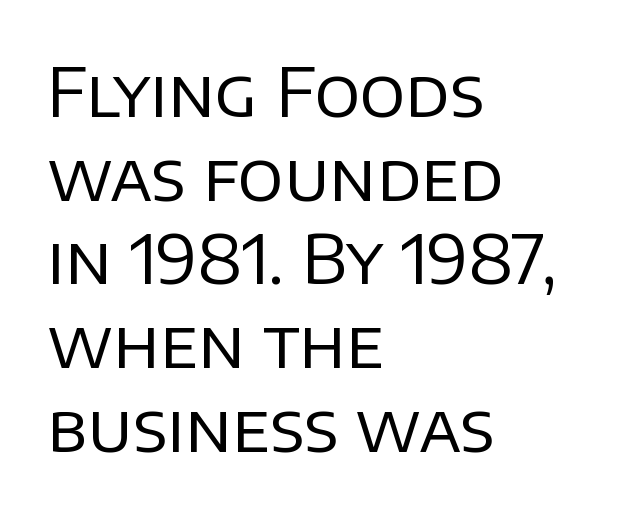
{"serif": "no", "italic": "no", "bold": "no", "weight": "regular", "width": "normal", "stroke_contrast": "low", "x_height": "large", "monospaced": "no", "underline": "no", "align": "left", "line_spacing": "normal", "line_spacing_ratio": 1.25, "letter_spacing": "normal", "letter_spacing_em": 0.0, "glyph_px": 67}
